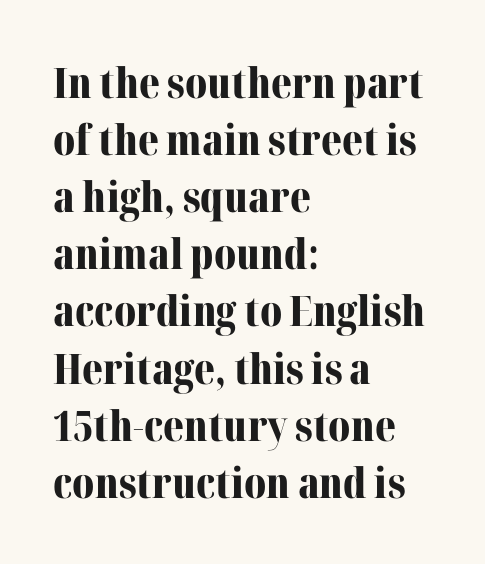
The image shows 42 px bold serif type, upright; set left-aligned, normal line spacing (1.36x), normal letter spacing, not underlined; medium stroke contrast and a medium x-height.
